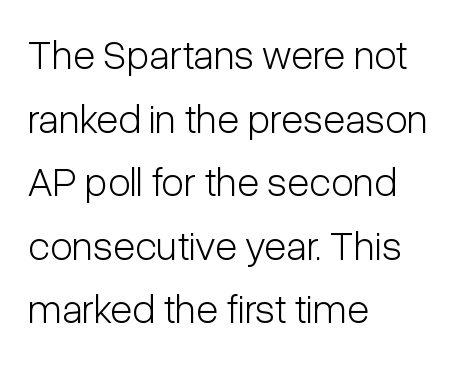
{"serif": "no", "italic": "no", "bold": "no", "weight": "light", "width": "condensed", "stroke_contrast": "low", "x_height": "medium", "monospaced": "no", "underline": "no", "align": "left", "line_spacing": "normal", "line_spacing_ratio": 1.55, "letter_spacing": "normal", "letter_spacing_em": 0.0, "glyph_px": 41}
